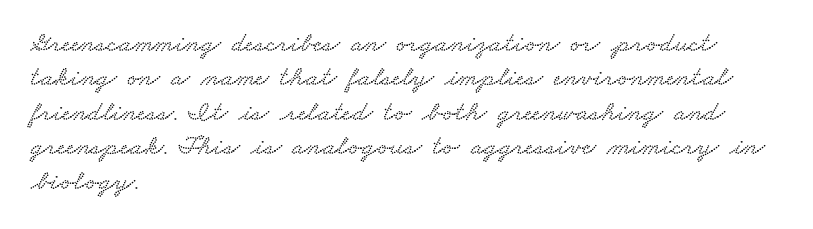
The image shows 28 px wide serif type; set left-aligned, line spacing 1.23x, normal letter spacing, not underlined; low stroke contrast and a small x-height.
